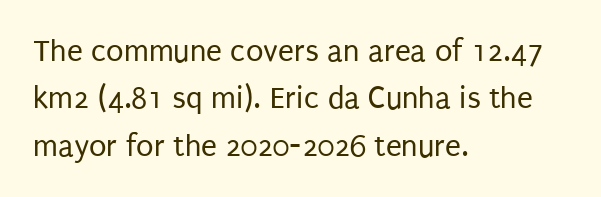
Tracking value appears to be zero — textbook default spacing. This block has exactly the height ordinary leading produces. Italic: no, the glyphs are upright roman. This sample uses a sans-serif face. Character widths vary here, with narrow letters taking less room than wide ones.
